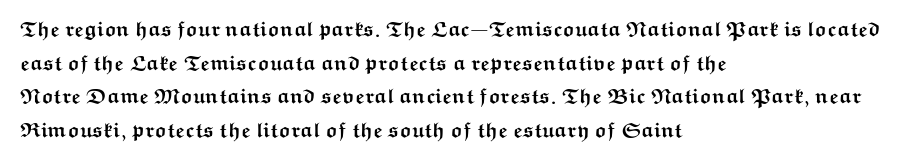
The image shows 21 px bold type, upright; set left-aligned, normal line spacing (1.6x), normal letter spacing, not underlined.
